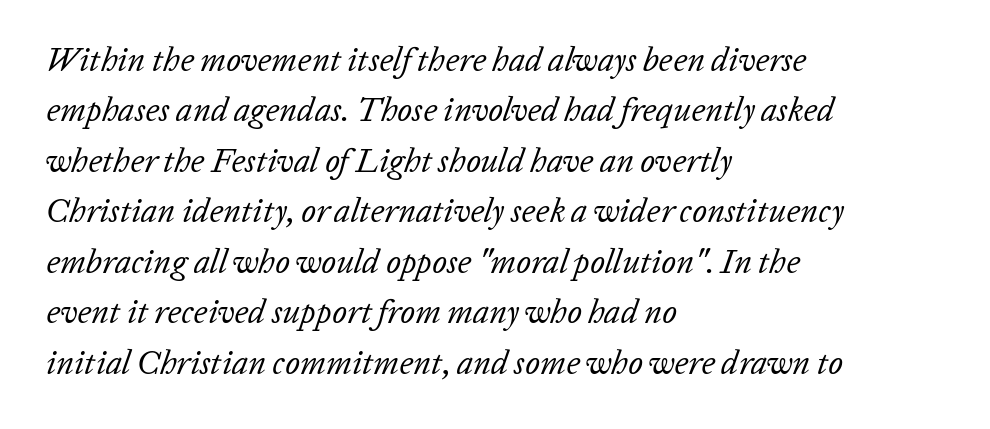
{"italic": "yes", "lean": "right", "slant_degrees": 20, "bold": "no", "weight": "regular", "width": "normal", "stroke_contrast": "low", "x_height": "medium", "monospaced": "no", "underline": "no", "align": "left", "line_spacing": "normal", "line_spacing_ratio": 1.53, "letter_spacing": "normal", "letter_spacing_em": 0.0, "glyph_px": 33}
